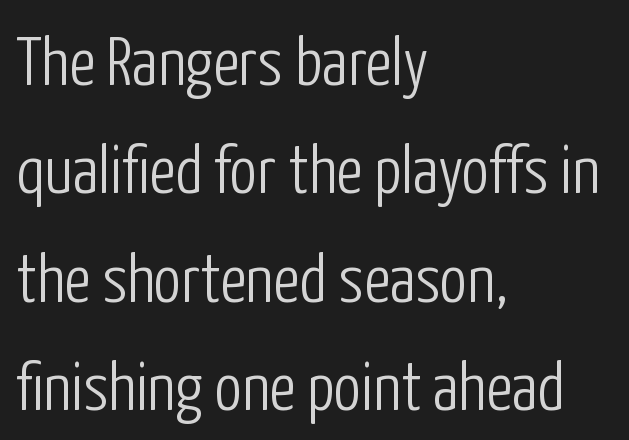
Nothing heavy about these letters — not bold at all. The type is set solid horizontally, with unmodified tracking. The lettering stays uniformly vertical, giving the passage a roman look. The characters display no serif detailing; their extremities are plain.
